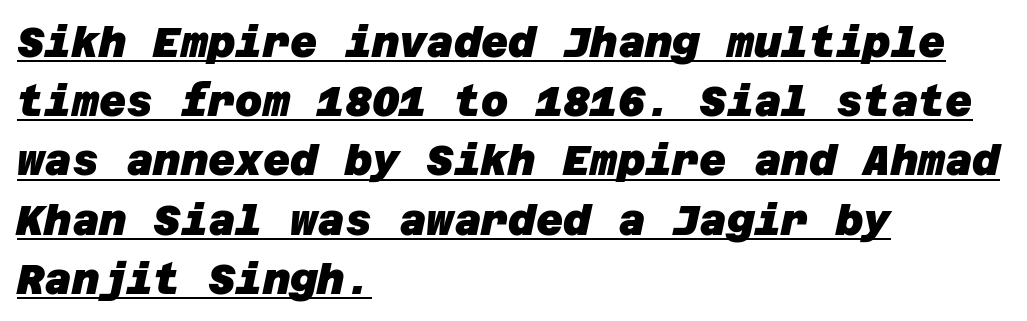
{"serif": "no", "bold": "yes", "weight": "heavy", "width": "normal", "stroke_contrast": "low", "x_height": "large", "underline": "yes", "align": "left", "line_spacing": "normal", "line_spacing_ratio": 1.41, "letter_spacing": "normal", "letter_spacing_em": 0.0, "glyph_px": 42}
